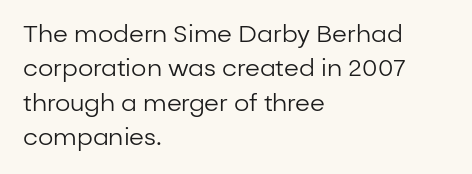
{"italic": "no", "bold": "no", "underline": "no", "align": "left", "line_spacing": "normal", "line_spacing_ratio": 1.43, "letter_spacing": "normal", "letter_spacing_em": 0.0, "glyph_px": 24}
